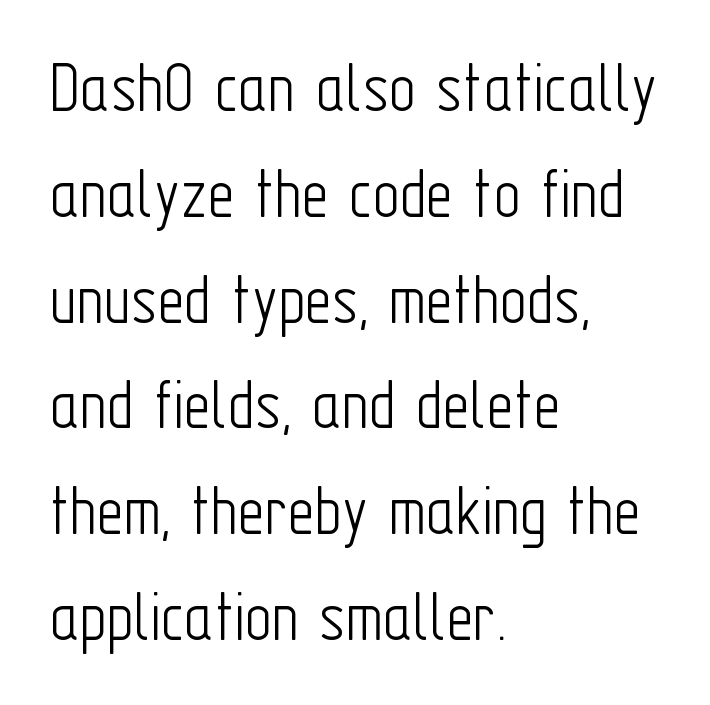
Q: Is the text bold? A: No.
Q: Is the text italic (slanted)? A: No, it is upright.
Q: Is the typeface a serif or a sans-serif typeface? A: Sans-serif.
Q: Is the text underlined? A: No.
Q: How is the paragraph aligned? A: Left-aligned.
Q: Is the spacing between letters normal or unusually wide? A: Normal.
Q: Is the spacing between lines tight, normal or loose? A: Normal.
Q: Width (condensed, normal, or wide)? A: Condensed.
Q: Stroke contrast? A: Low.
Q: x-height? A: Medium.
Q: Monospaced? A: No.
